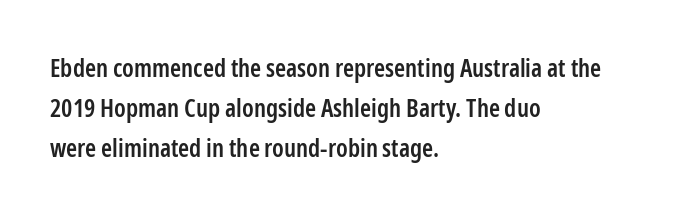
The image shows 25 px text type, upright; set left-aligned, normal line spacing (1.6x), normal letter spacing, not underlined.
